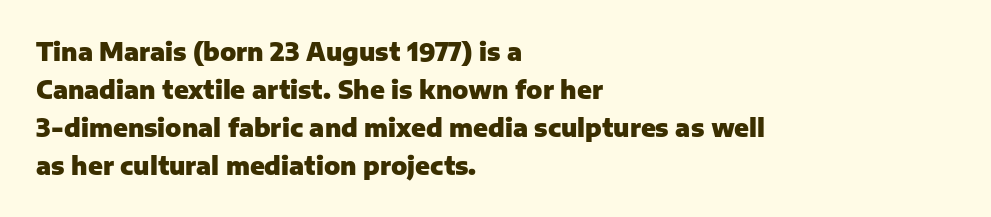
The image shows 24 px bold type, upright; set left-aligned, normal line spacing (1.58x), normal letter spacing, not underlined.
